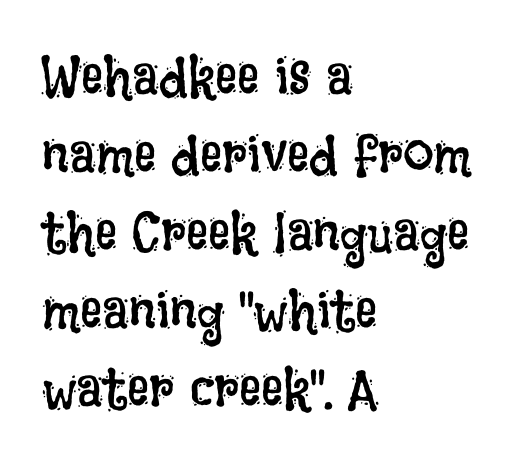
Q: Is the text bold? A: No.
Q: Is the text italic (slanted)? A: No, it is upright.
Q: Is the text underlined? A: No.
Q: How is the paragraph aligned? A: Left-aligned.
Q: Is the spacing between letters normal or unusually wide? A: Normal.
Q: Is the spacing between lines tight, normal or loose? A: Normal.
Q: Width (condensed, normal, or wide)? A: Condensed.
Q: Stroke contrast? A: Low.
Q: x-height? A: Large.
Q: Monospaced? A: No.
